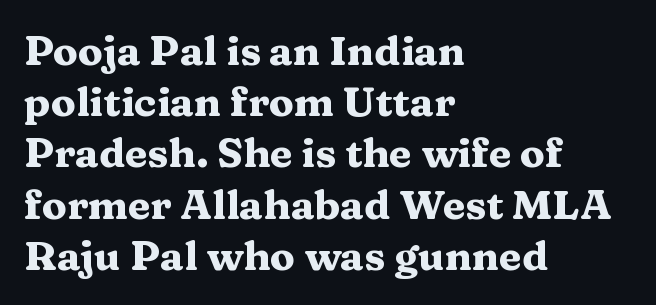
{"serif": "yes", "italic": "no", "bold": "yes", "weight": "heavy", "width": "wide", "stroke_contrast": "medium", "x_height": "medium", "monospaced": "no", "underline": "no", "align": "left", "line_spacing": "normal", "line_spacing_ratio": 1.25, "letter_spacing": "normal", "letter_spacing_em": 0.0, "glyph_px": 41}
